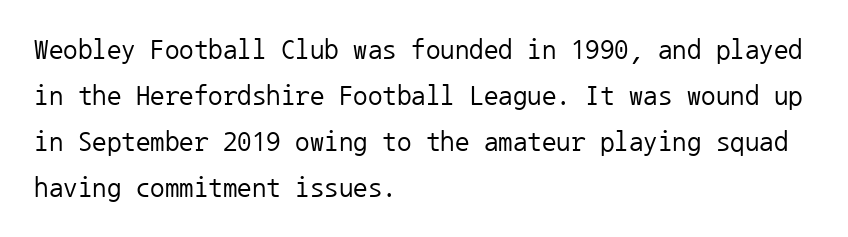
Q: Is the text bold? A: No.
Q: Is the text italic (slanted)? A: No, it is upright.
Q: Is the typeface a serif or a sans-serif typeface? A: Sans-serif.
Q: Is the text underlined? A: No.
Q: How is the paragraph aligned? A: Left-aligned.
Q: Is the spacing between letters normal or unusually wide? A: Normal.
Q: Is the spacing between lines tight, normal or loose? A: Normal.
Q: Width (condensed, normal, or wide)? A: Normal.
Q: Stroke contrast? A: Low.
Q: x-height? A: Medium.
Q: Monospaced? A: Yes.
